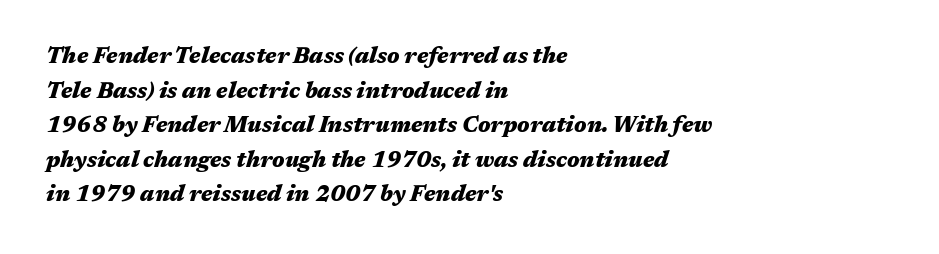
The face used here is rendered with its standard letterfit. Looking at the ascenders, they clearly lean. As a designer I'd log this as weight 700, bold. Line beginnings align vertically; line endings do not. Is there much room between lines? A standard amount, neither cramped nor airy. The strip under each line holds only bare page.
